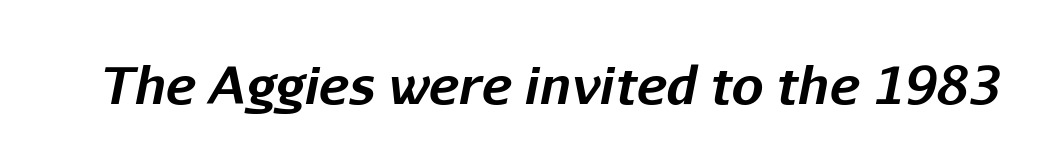
The image shows 51 px bold type, italic (leaning right); set normal letter spacing, not underlined; low stroke contrast and a medium x-height.
